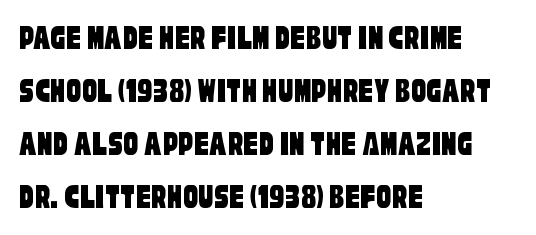
The image shows 37 px condensed sans-serif type; set left-aligned, normal line spacing (1.43x), normal letter spacing, not underlined; low stroke contrast and a large x-height.
